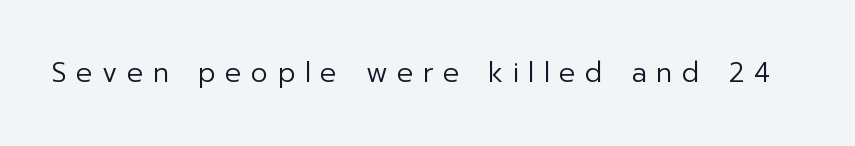
{"italic": "no", "bold": "no", "underline": "no", "letter_spacing": "wide", "letter_spacing_em": 0.35, "glyph_px": 27}
